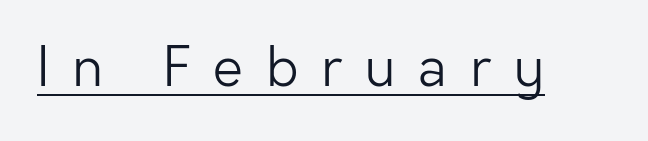
{"serif": "no", "italic": "no", "bold": "no", "weight": "light", "width": "normal", "stroke_contrast": "low", "x_height": "medium", "monospaced": "no", "underline": "yes", "letter_spacing": "wide", "letter_spacing_em": 0.42, "glyph_px": 54}
